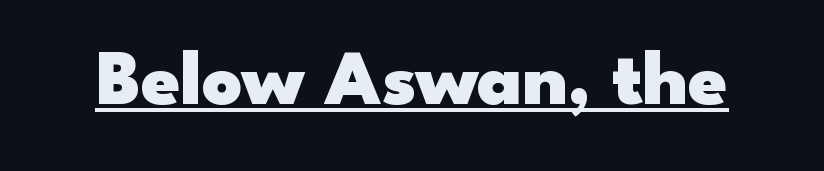
The image shows 78 px heavy, wide sans-serif type, upright; set normal letter spacing, underlined; low stroke contrast and a small x-height.
